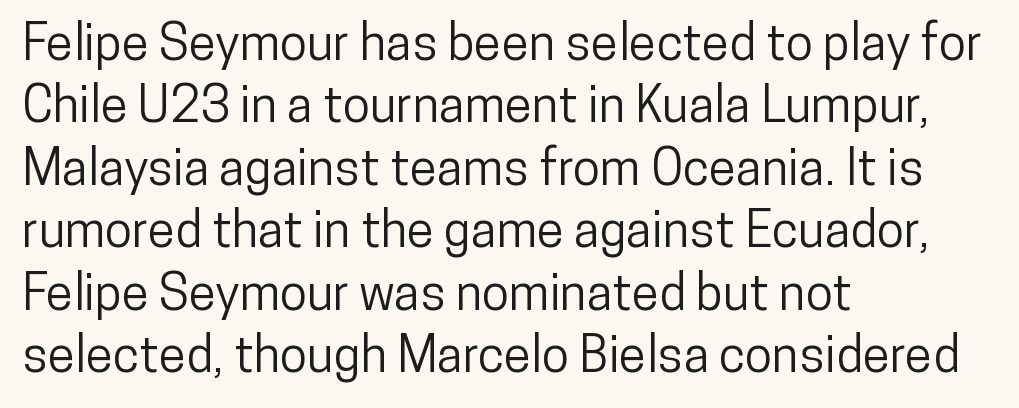
The image shows 50 px condensed sans-serif type, upright; set left-aligned, normal line spacing (1.25x), normal letter spacing, not underlined; low stroke contrast and a medium x-height.
